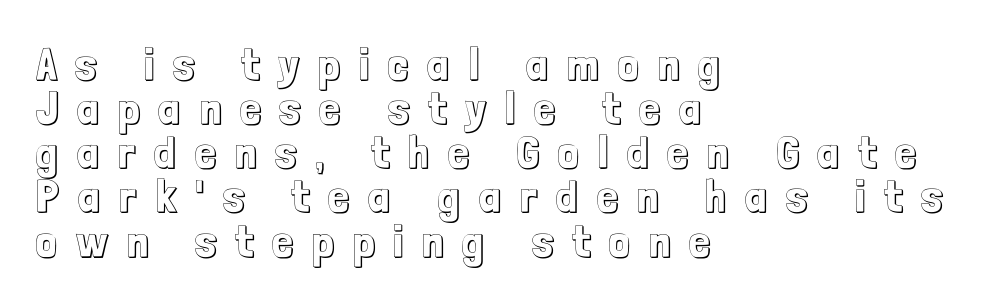
One glance says dense: line gaps are narrower than usual. The letters are spread apart with noticeably loose tracking. The ragged edge is on the right, which tells us the setting is flush left. The passage shown is typed in a proportional face where columns would drift.
